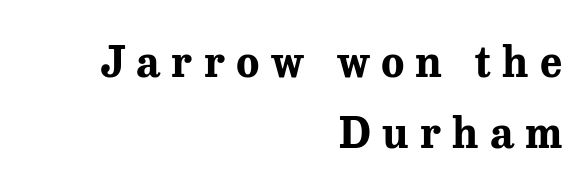
The image shows 43 px bold serif type, upright; set right-aligned, normal line spacing (1.66x), unusually wide letter spacing (+0.26 em), not underlined; medium stroke contrast and a medium x-height.
